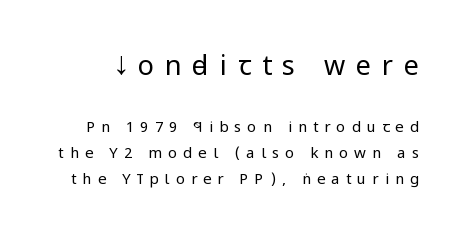
{"italic": "no", "bold": "no", "underline": "no", "line_spacing_ratio": 1.72, "letter_spacing": "wide", "letter_spacing_em": 0.4, "larger_block": "first", "size_ratio": 1.8, "glyph_px": 27}
